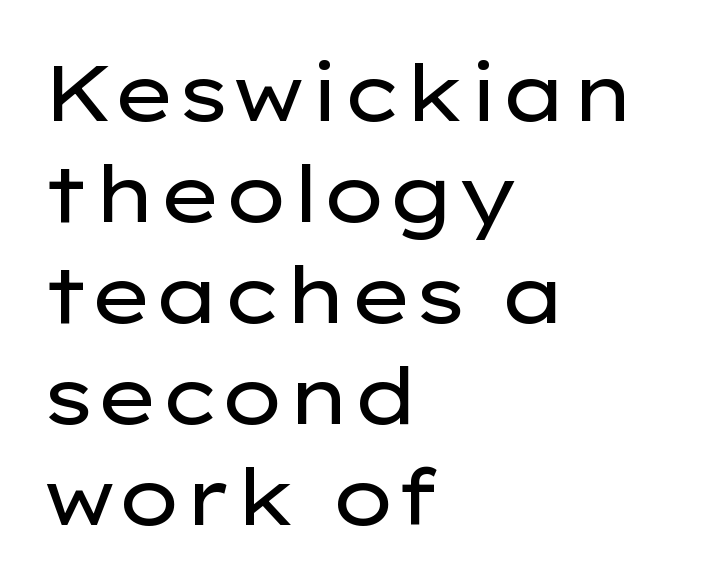
{"serif": "no", "italic": "no", "bold": "no", "weight": "regular", "width": "wide", "stroke_contrast": "low", "x_height": "medium", "monospaced": "no", "underline": "no", "align": "left", "line_spacing": "normal", "line_spacing_ratio": 1.28, "letter_spacing": "normal", "letter_spacing_em": 0.0, "glyph_px": 79}
